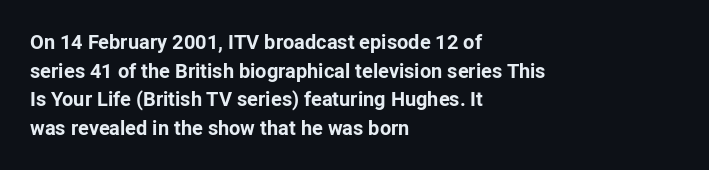
Q: Is the text bold? A: Yes.
Q: Is the text italic (slanted)? A: No, it is upright.
Q: Is the text underlined? A: No.
Q: How is the paragraph aligned? A: Left-aligned.
Q: Is the spacing between letters normal or unusually wide? A: Normal.
Q: Is the spacing between lines tight, normal or loose? A: Normal.
